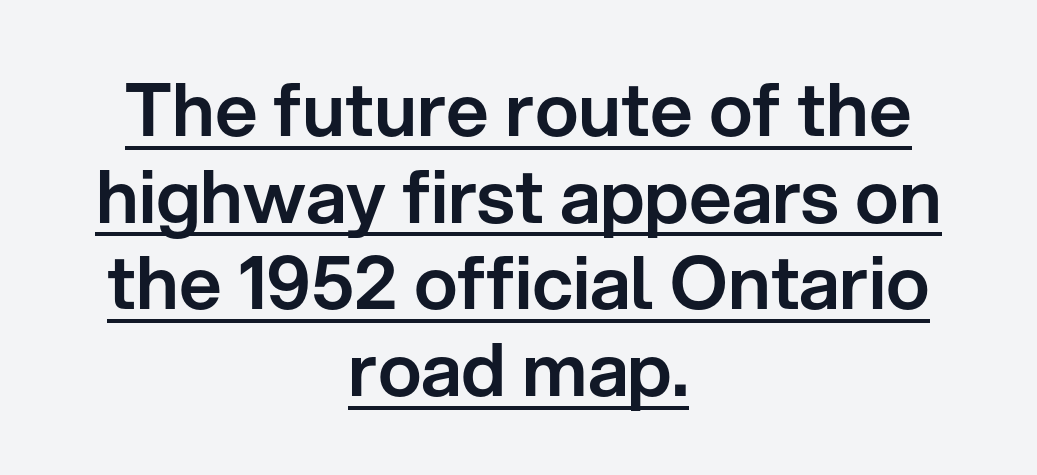
Q: Is the text italic (slanted)? A: No, it is upright.
Q: Is the typeface a serif or a sans-serif typeface? A: Sans-serif.
Q: Is the text underlined? A: Yes.
Q: How is the paragraph aligned? A: Centered.
Q: Is the spacing between letters normal or unusually wide? A: Normal.
Q: Width (condensed, normal, or wide)? A: Normal.
Q: Stroke contrast? A: Low.
Q: x-height? A: Medium.
Q: Monospaced? A: No.
